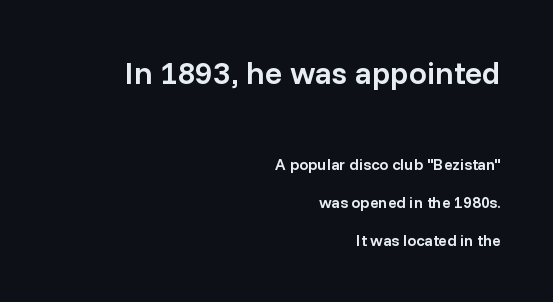
{"serif": "no", "italic": "no", "bold": "semi", "weight": "semibold", "width": "normal", "stroke_contrast": "low", "x_height": "medium", "monospaced": "no", "underline": "no", "align": "right", "line_spacing": "loose", "line_spacing_ratio": 2.38, "letter_spacing": "normal", "letter_spacing_em": 0.0, "larger_block": "first", "size_ratio": 2.0, "glyph_px": 32}
